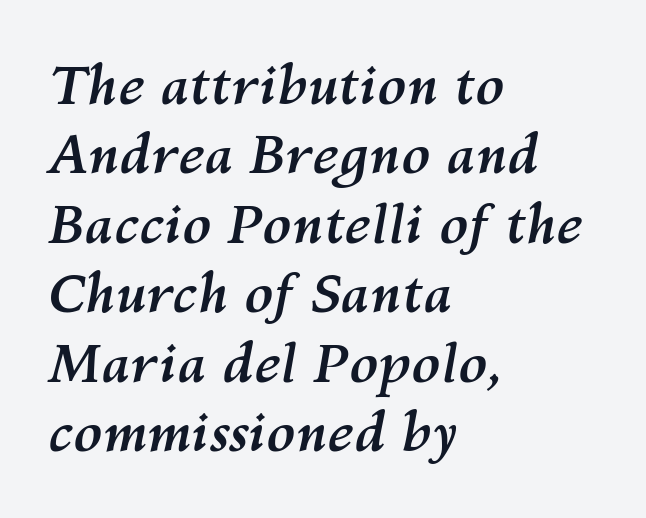
Does the leading feel generous? No, just average. A clean baseline with only descenders dipping below it. Between one letter and the next there's only the usual sliver of space. Casual observation: everything's shoved over to the left.
